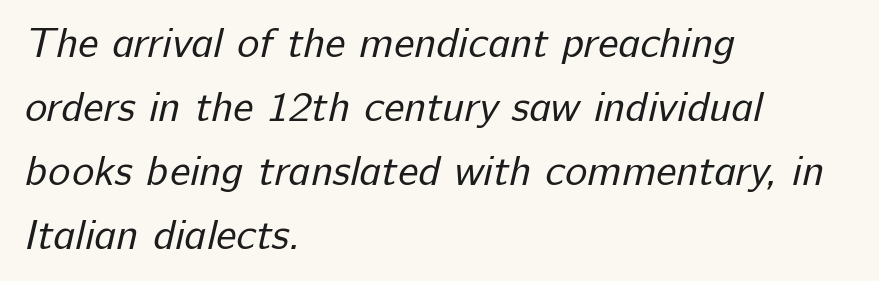
Q: Is the text bold? A: No.
Q: Is the typeface a serif or a sans-serif typeface? A: Sans-serif.
Q: Is the text underlined? A: No.
Q: How is the paragraph aligned? A: Left-aligned.
Q: Is the spacing between letters normal or unusually wide? A: Normal.
Q: Is the spacing between lines tight, normal or loose? A: Normal.
Q: Width (condensed, normal, or wide)? A: Normal.
Q: Stroke contrast? A: Low.
Q: x-height? A: Medium.
Q: Monospaced? A: No.
